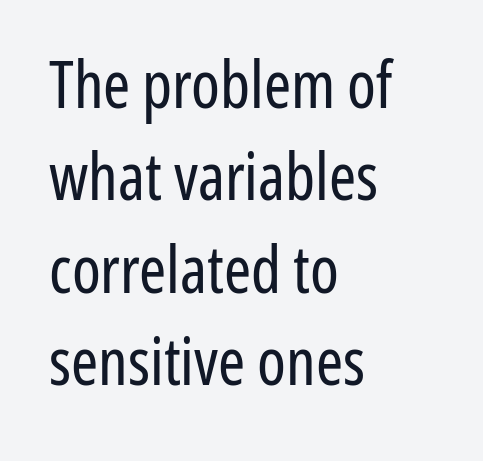
{"serif": "no", "italic": "no", "bold": "no", "weight": "regular", "width": "condensed", "stroke_contrast": "low", "x_height": "medium", "monospaced": "no", "underline": "no", "align": "left", "line_spacing": "normal", "line_spacing_ratio": 1.42, "letter_spacing": "normal", "letter_spacing_em": 0.0, "glyph_px": 65}
